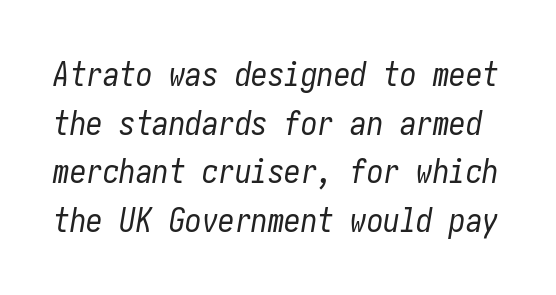
Q: Is the text bold? A: No.
Q: Is the text italic (slanted)? A: Yes, it leans right by about 10 degrees.
Q: Is the text underlined? A: No.
Q: Is the spacing between letters normal or unusually wide? A: Normal.
Q: Is the spacing between lines tight, normal or loose? A: Normal.
Q: Width (condensed, normal, or wide)? A: Condensed.
Q: Stroke contrast? A: Low.
Q: x-height? A: Medium.
